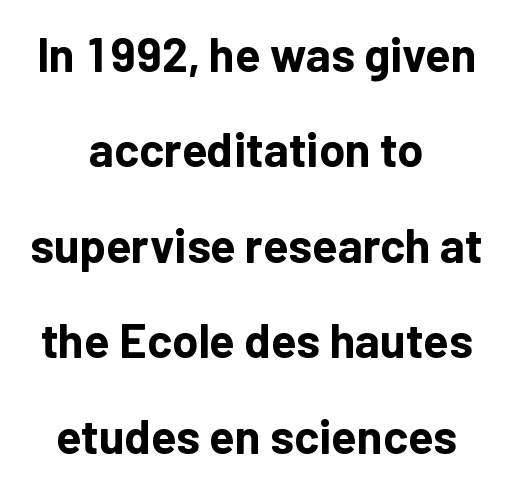
Q: Is the text bold? A: Yes.
Q: Is the text italic (slanted)? A: No, it is upright.
Q: Is the typeface a serif or a sans-serif typeface? A: Sans-serif.
Q: Is the text underlined? A: No.
Q: How is the paragraph aligned? A: Centered.
Q: Is the spacing between letters normal or unusually wide? A: Normal.
Q: Is the spacing between lines tight, normal or loose? A: Loose.
Q: Width (condensed, normal, or wide)? A: Normal.
Q: Stroke contrast? A: Low.
Q: x-height? A: Medium.
Q: Monospaced? A: No.
